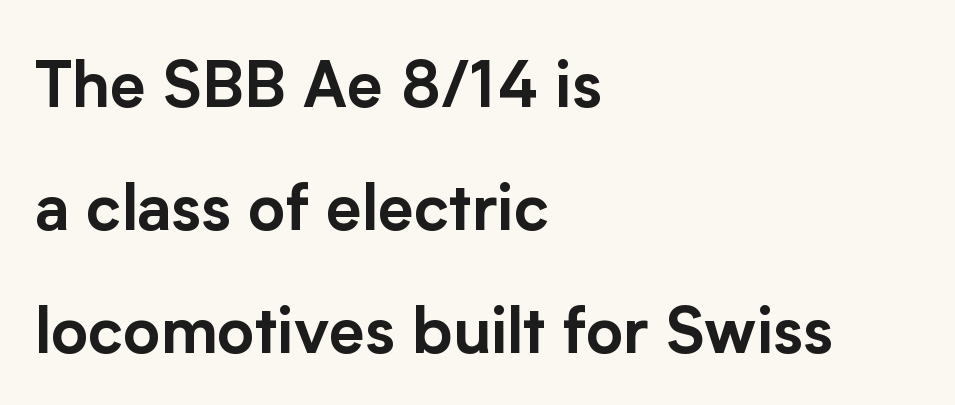
Q: Is the text italic (slanted)? A: No, it is upright.
Q: Is the typeface a serif or a sans-serif typeface? A: Sans-serif.
Q: Is the text underlined? A: No.
Q: How is the paragraph aligned? A: Left-aligned.
Q: Is the spacing between letters normal or unusually wide? A: Normal.
Q: Is the spacing between lines tight, normal or loose? A: Loose.
Q: Width (condensed, normal, or wide)? A: Normal.
Q: Stroke contrast? A: Low.
Q: x-height? A: Medium.
Q: Monospaced? A: No.
